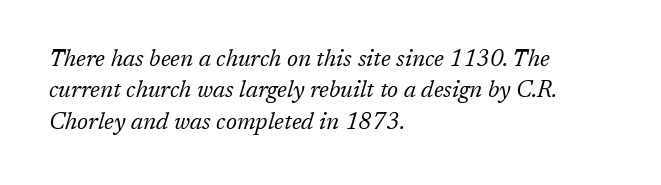
This sample uses an oblique cut, with every glyph tilted off the vertical. Each stroke keeps to a modest, everyday thickness or less. The typesetter chose a ragged-right arrangement here. Compared with typical paragraphs, the rows here are spaced about the same. Between one letter and the next there's only the usual sliver of space. A clean baseline with only descenders dipping below it.
